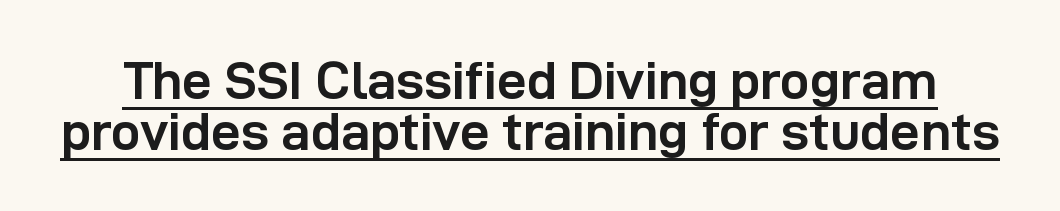
The image shows 53 px semibold sans-serif type, upright; set tight line spacing (0.97x), normal letter spacing, underlined; low stroke contrast and a medium x-height.
